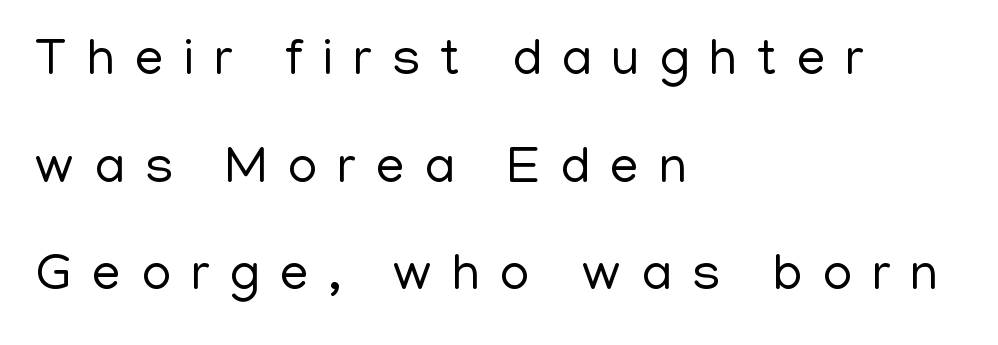
{"serif": "no", "italic": "no", "bold": "no", "weight": "regular", "width": "normal", "stroke_contrast": "low", "x_height": "medium", "monospaced": "no", "underline": "no", "align": "left", "line_spacing": "loose", "line_spacing_ratio": 2.07, "letter_spacing": "wide", "letter_spacing_em": 0.38, "glyph_px": 52}
